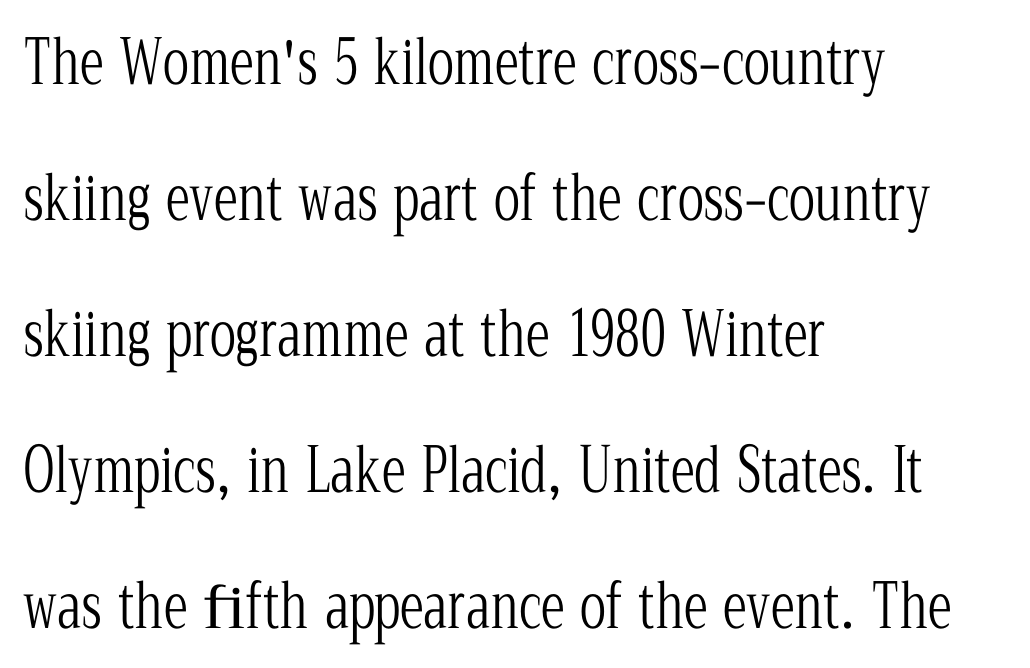
Unbolded letterforms with no extra heft. Caption: multi-line text, flush left, ragged right. In terms of leading, this rendering errs on the spacious side. Characters remain perfectly vertical along every line.
